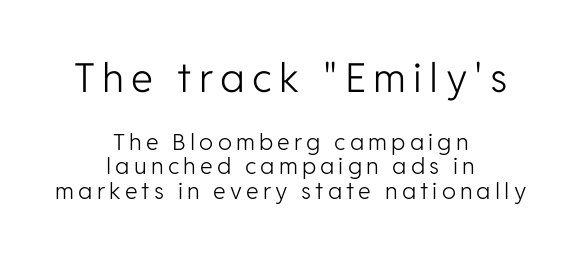
Q: Is the text bold? A: No.
Q: Is the text italic (slanted)? A: No, it is upright.
Q: Is the typeface a serif or a sans-serif typeface? A: Sans-serif.
Q: Is the text underlined? A: No.
Q: How is the paragraph aligned? A: Centered.
Q: Is the spacing between lines tight, normal or loose? A: Tight.
Q: Which block of text is set in a larger size, the first (top) or the second (bottom)? A: The first (top) one.
Q: Width (condensed, normal, or wide)? A: Normal.
Q: Stroke contrast? A: Low.
Q: x-height? A: Medium.
Q: Monospaced? A: No.
